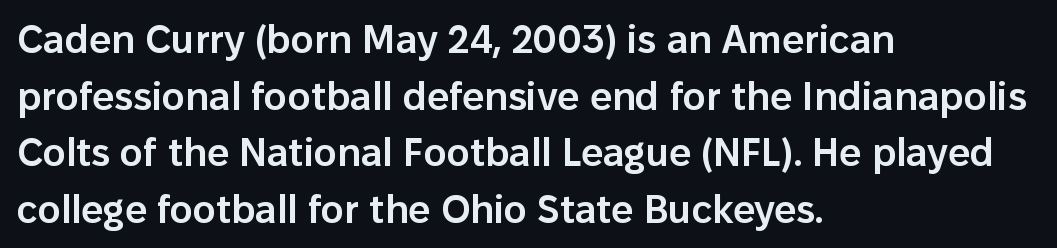
{"serif": "no", "italic": "no", "bold": "semi", "weight": "semibold", "width": "normal", "stroke_contrast": "low", "x_height": "medium", "monospaced": "no", "underline": "no", "align": "left", "line_spacing": "normal", "line_spacing_ratio": 1.45, "letter_spacing": "normal", "letter_spacing_em": 0.0, "glyph_px": 39}
